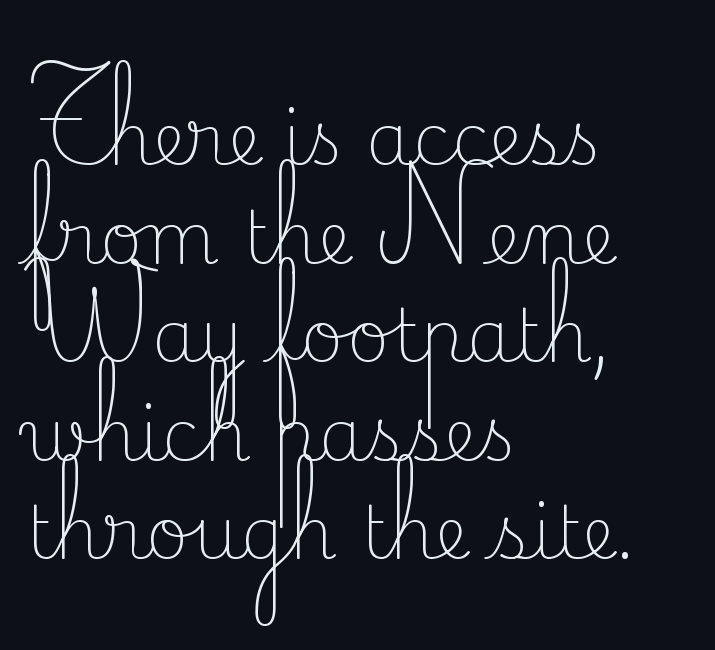
{"serif": "yes", "italic": "no", "bold": "no", "weight": "light", "width": "normal", "stroke_contrast": "low", "x_height": "small", "monospaced": "no", "underline": "no", "align": "left", "line_spacing": "normal", "line_spacing_ratio": 1.35, "letter_spacing": "normal", "letter_spacing_em": 0.0, "glyph_px": 73}
